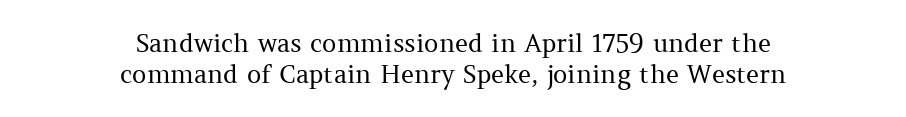
The space directly below the letters is spotless. This rendering uses center alignment, leaving both contours irregular but symmetric. The type sits square on the baseline with zero lean. Short note: letters normally spaced. This is not heavy type; no bold has been used.
